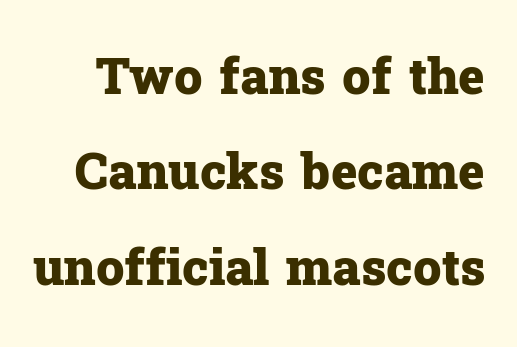
The image shows 50 px heavy serif type, upright; set loose line spacing (1.91x), normal letter spacing, not underlined; low stroke contrast and a medium x-height.
